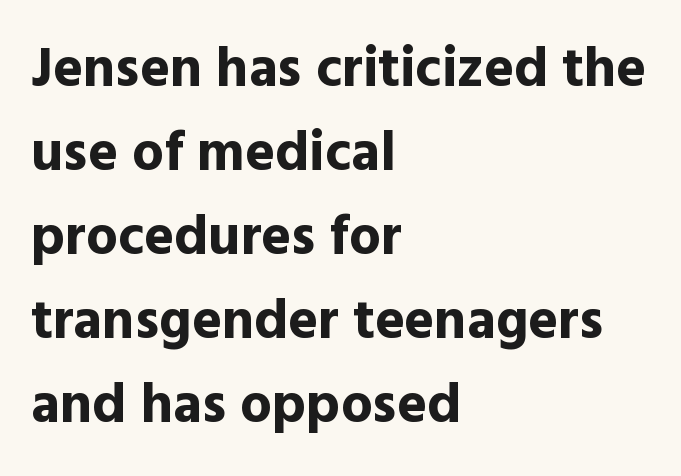
{"serif": "no", "italic": "no", "bold": "yes", "weight": "bold", "width": "normal", "x_height": "medium", "monospaced": "no", "underline": "no", "align": "left", "line_spacing": "normal", "line_spacing_ratio": 1.5, "letter_spacing": "normal", "letter_spacing_em": 0.0, "glyph_px": 56}
